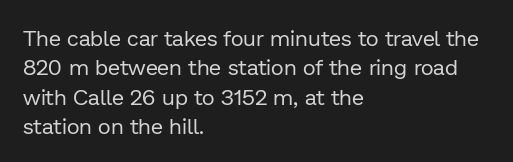
Q: Is the text bold? A: No.
Q: Is the text italic (slanted)? A: No, it is upright.
Q: Is the text underlined? A: No.
Q: How is the paragraph aligned? A: Left-aligned.
Q: Is the spacing between letters normal or unusually wide? A: Normal.
Q: Is the spacing between lines tight, normal or loose? A: Normal.
